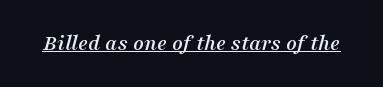
The lettering is marked with a stroke running underneath it. Each word holds together tightly as a unit, with standard inter-letter gaps. When letters slant like this, we call the style italic.
